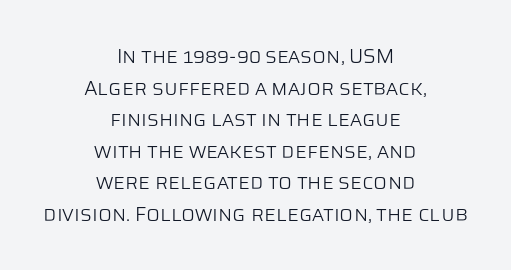
Q: Is the text bold? A: No.
Q: Is the text italic (slanted)? A: No, it is upright.
Q: Is the text underlined? A: No.
Q: How is the paragraph aligned? A: Centered.
Q: Is the spacing between letters normal or unusually wide? A: Normal.
Q: Is the spacing between lines tight, normal or loose? A: Normal.
